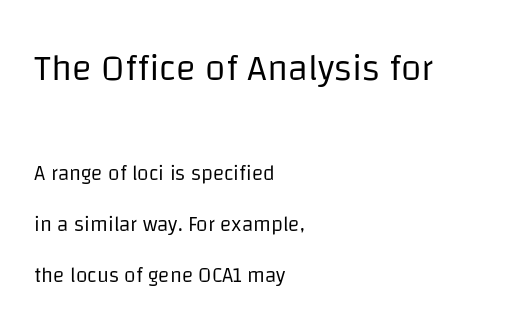
The image shows 37 px regular-weight sans-serif type, upright; set left-aligned, loose line spacing (2.43x), normal letter spacing, not underlined; the first (top) block is 1.76x larger; low stroke contrast and a large x-height.
